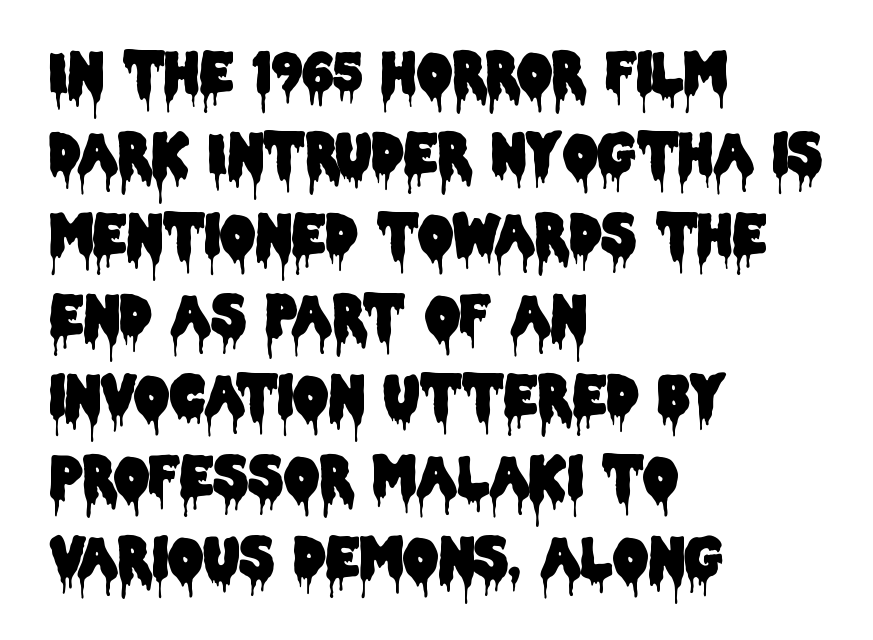
The space beneath each line is pristine and unruled. Looks like regular typesetting: each glyph gets only the width it needs. Regarding serifs, this sample does without them. The line texture is even and compact thanks to regular tracking.
